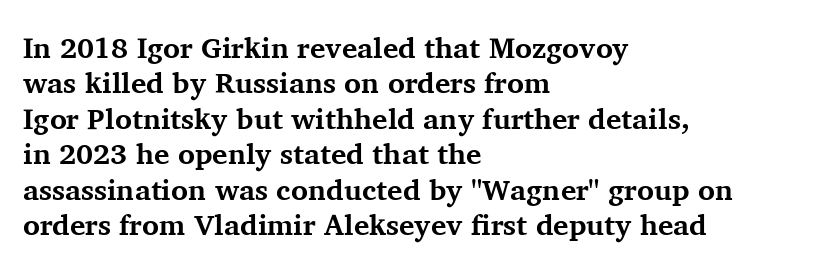
Q: Is the text bold? A: Yes.
Q: Is the text italic (slanted)? A: No, it is upright.
Q: Is the typeface a serif or a sans-serif typeface? A: Serif.
Q: Is the text underlined? A: No.
Q: How is the paragraph aligned? A: Left-aligned.
Q: Is the spacing between letters normal or unusually wide? A: Normal.
Q: Width (condensed, normal, or wide)? A: Normal.
Q: Stroke contrast? A: Medium.
Q: x-height? A: Medium.
Q: Monospaced? A: No.
